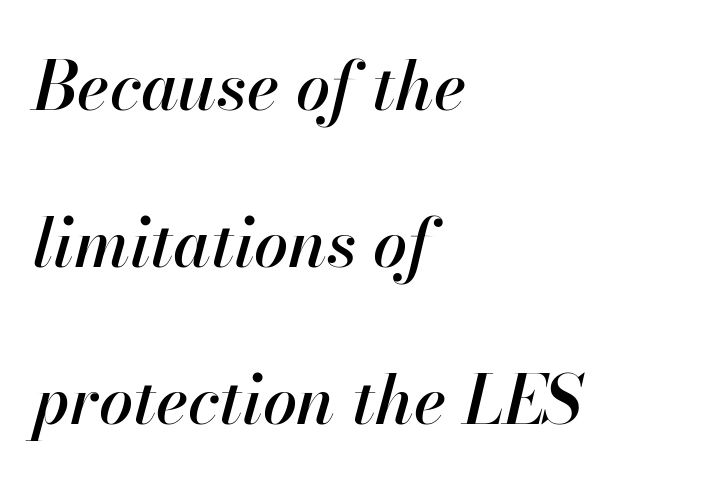
{"italic": "yes", "lean": "right", "slant_degrees": 13, "width": "normal", "stroke_contrast": "high", "x_height": "small", "monospaced": "no", "underline": "no", "align": "left", "line_spacing": "loose", "line_spacing_ratio": 2.31, "letter_spacing": "normal", "letter_spacing_em": 0.0, "glyph_px": 68}
